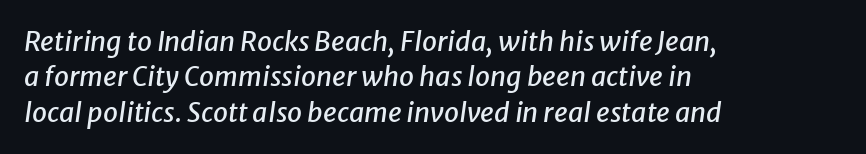
{"italic": "yes", "lean": "right", "slant_degrees": 8, "underline": "no", "align": "left", "line_spacing": "normal", "line_spacing_ratio": 1.31, "letter_spacing": "normal", "letter_spacing_em": 0.0, "glyph_px": 27}
